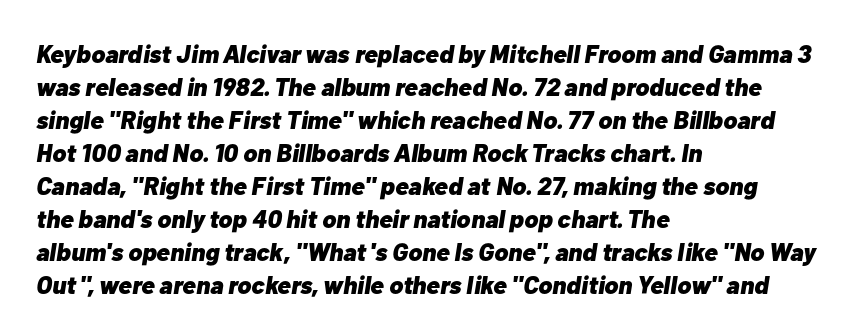
{"italic": "yes", "lean": "right", "slant_degrees": 10, "bold": "yes", "underline": "no", "align": "left", "line_spacing": "normal", "line_spacing_ratio": 1.32, "letter_spacing": "normal", "letter_spacing_em": 0.0, "glyph_px": 25}
